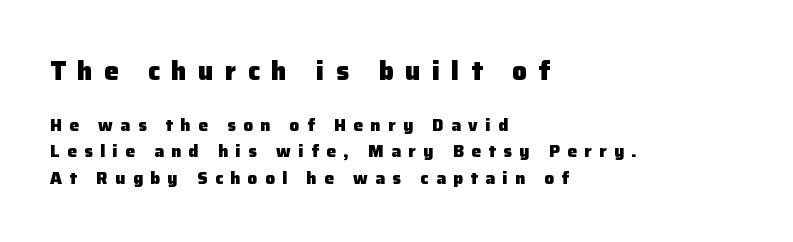
{"italic": "no", "bold": "yes", "underline": "no", "align": "left", "line_spacing": "normal", "line_spacing_ratio": 1.55, "letter_spacing": "wide", "letter_spacing_em": 0.44, "larger_block": "first", "size_ratio": 1.53, "glyph_px": 26}
